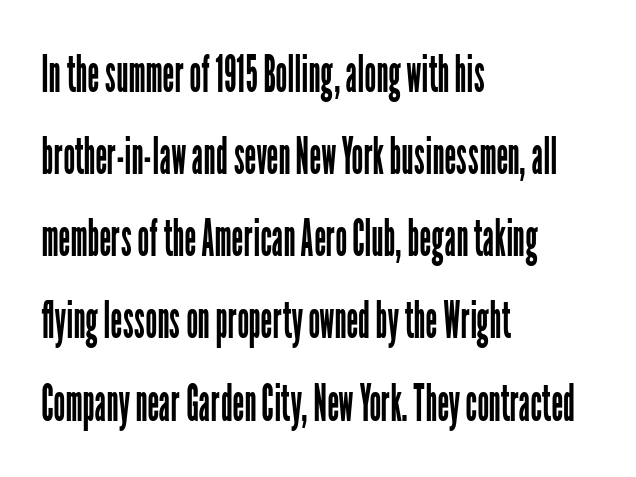
{"serif": "no", "italic": "no", "bold": "no", "weight": "regular", "width": "condensed", "stroke_contrast": "low", "x_height": "medium", "monospaced": "no", "underline": "no", "align": "left", "line_spacing": "normal", "line_spacing_ratio": 1.58, "letter_spacing": "normal", "letter_spacing_em": 0.0, "glyph_px": 52}
